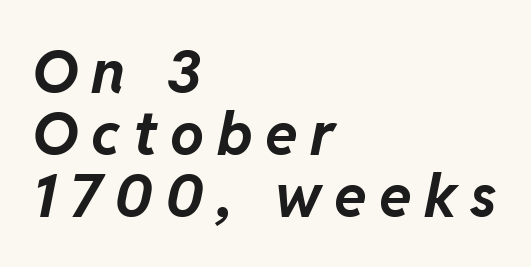
The image shows 60 px bold type, italic (leaning right); set left-aligned, tight line spacing (1.03x), unusually wide letter spacing (+0.21 em), not underlined; low stroke contrast and a medium x-height.
